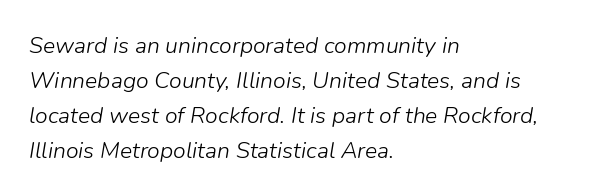
{"italic": "yes", "lean": "right", "slant_degrees": 9, "bold": "no", "underline": "no", "align": "left", "line_spacing": "normal", "line_spacing_ratio": 1.52, "letter_spacing": "normal", "letter_spacing_em": 0.0, "glyph_px": 23}
